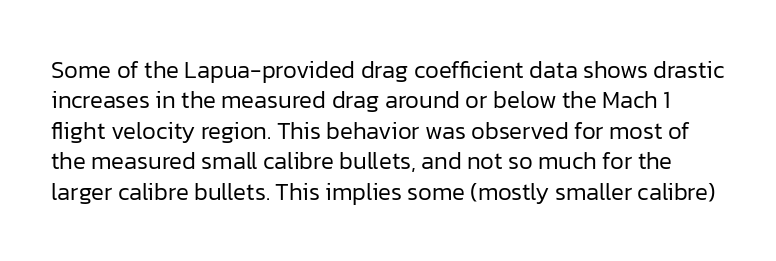
The image shows 24 px text type, upright; set normal line spacing (1.27x), normal letter spacing, not underlined.
